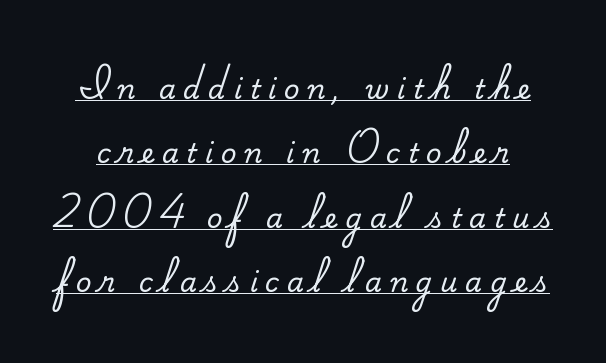
Q: Is the text italic (slanted)? A: Yes.
Q: Is the text underlined? A: Yes.
Q: Is the spacing between letters normal or unusually wide? A: Unusually wide.
Q: Is the spacing between lines tight, normal or loose? A: Loose.
